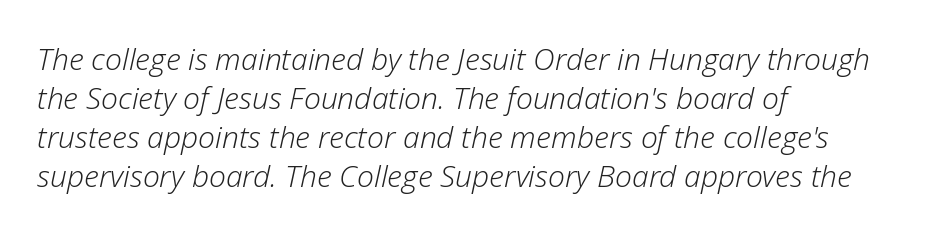
The image shows 30 px light type, italic (leaning right); set left-aligned, normal line spacing (1.3x), normal letter spacing, not underlined; low stroke contrast and a medium x-height.
